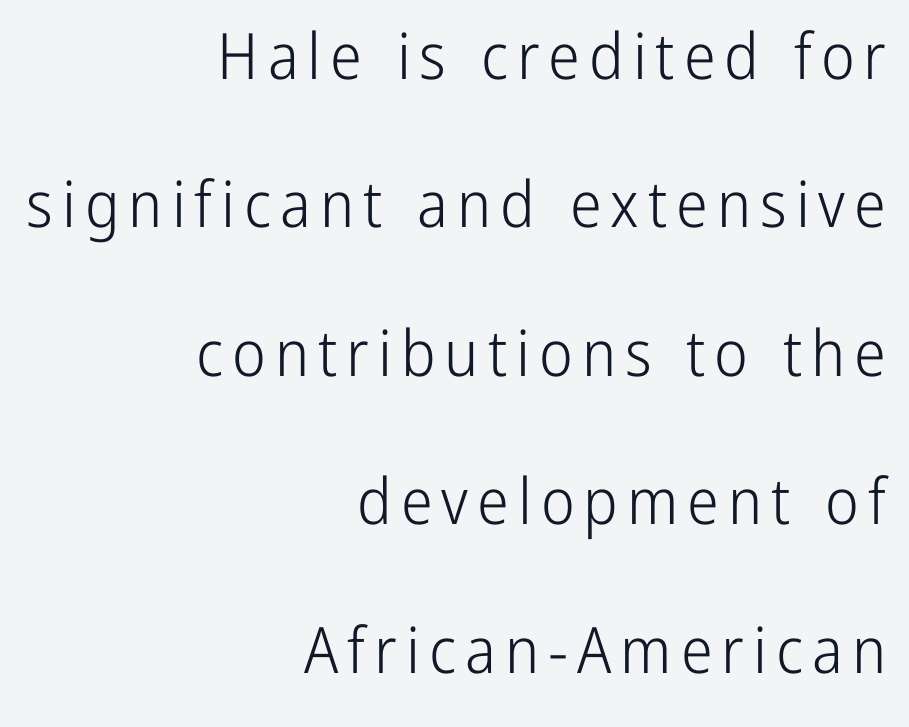
The image shows 64 px light, condensed sans-serif type, upright; set right-aligned, loose line spacing (2.32x), not underlined; low stroke contrast and a medium x-height.
